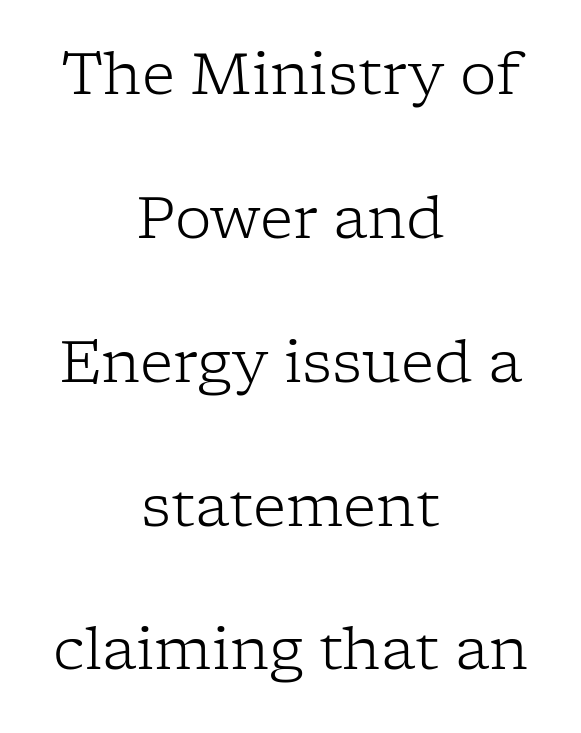
The block of text is sparse from top to bottom, with ample space between rows. Each word holds together tightly as a unit, with standard inter-letter gaps. Nobody drew a line under any word here. No extra ink here — the face is not bold. The rendering positions every line midway between the sides. Posture: upright roman.
